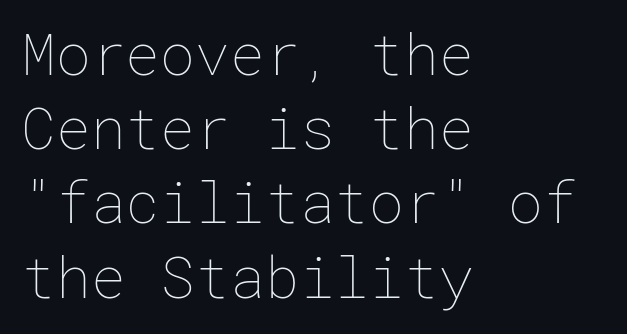
Line spacing here is normal. The line texture is even and compact thanks to regular tracking. Which margin do the lines hug? The left one — the right edge is uneven. The font sits on the lighter half of the weight spectrum, regular included.
